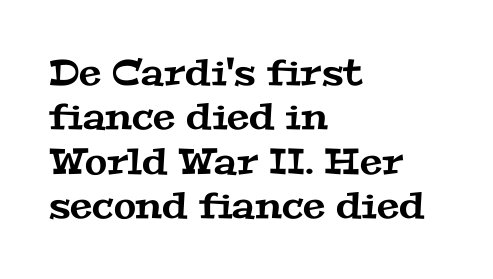
The image shows 36 px wide serif type; set left-aligned, line spacing 1.23x, normal letter spacing, not underlined; medium stroke contrast and a medium x-height.
